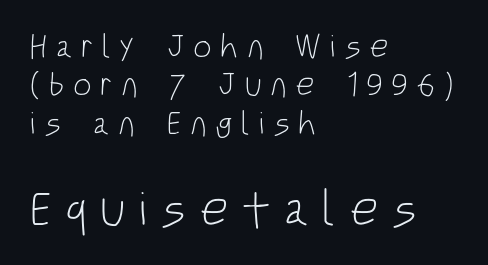
The image shows 50 px light, condensed sans-serif type, upright; set left-aligned, line spacing 1.16x, unusually wide letter spacing (+0.26 em), not underlined; the second (bottom) block is 1.52x larger; low stroke contrast and a large x-height.
